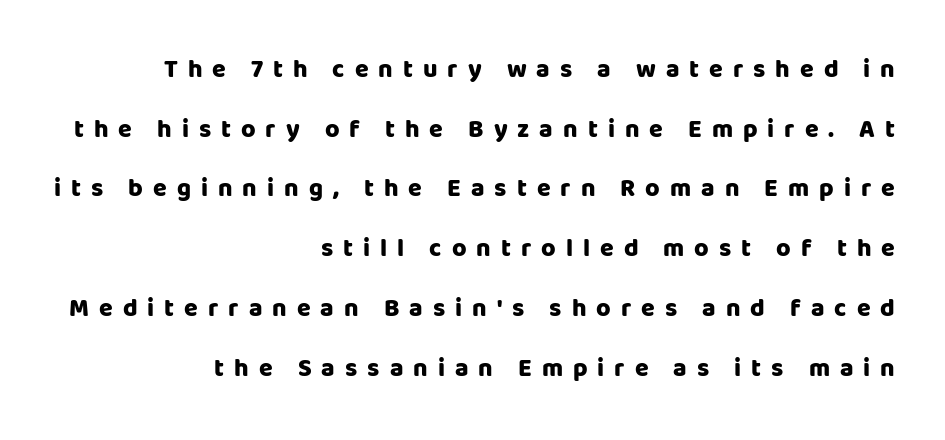
Q: Is the text bold? A: Yes.
Q: Is the text italic (slanted)? A: No, it is upright.
Q: Is the text underlined? A: No.
Q: How is the paragraph aligned? A: Right-aligned.
Q: Is the spacing between letters normal or unusually wide? A: Unusually wide.
Q: Is the spacing between lines tight, normal or loose? A: Loose.
